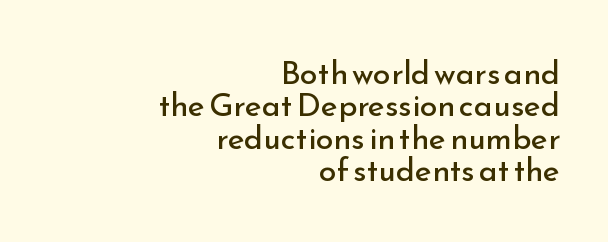
The image shows 32 px regular-weight sans-serif type, upright; set right-aligned, tight line spacing (1.01x), normal letter spacing, not underlined; low stroke contrast and a small x-height.
